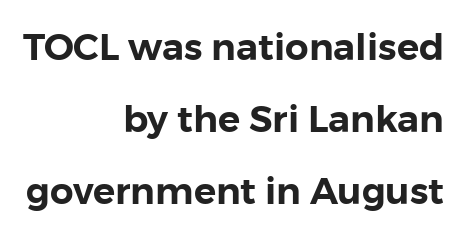
Character widths vary here, with narrow letters taking less room than wide ones. This rendering uses right alignment, leaving the left contour irregular. Every character sits straight up, as roman type does. Decoration check: the copy has no underline.
